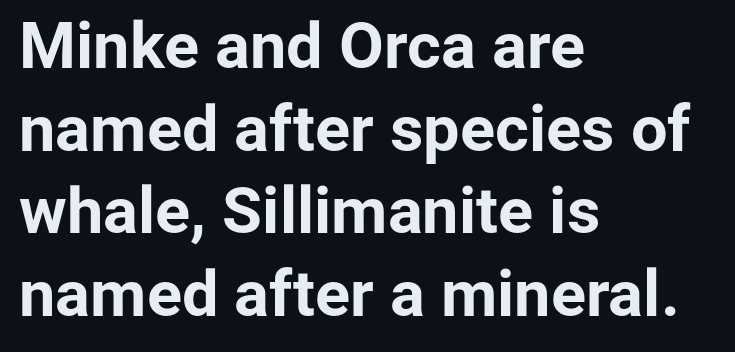
Q: Is the text bold? A: Yes.
Q: Is the text italic (slanted)? A: No, it is upright.
Q: Is the typeface a serif or a sans-serif typeface? A: Sans-serif.
Q: Is the text underlined? A: No.
Q: How is the paragraph aligned? A: Left-aligned.
Q: Is the spacing between letters normal or unusually wide? A: Normal.
Q: Is the spacing between lines tight, normal or loose? A: Normal.
Q: Width (condensed, normal, or wide)? A: Normal.
Q: Stroke contrast? A: Low.
Q: x-height? A: Medium.
Q: Monospaced? A: No.
